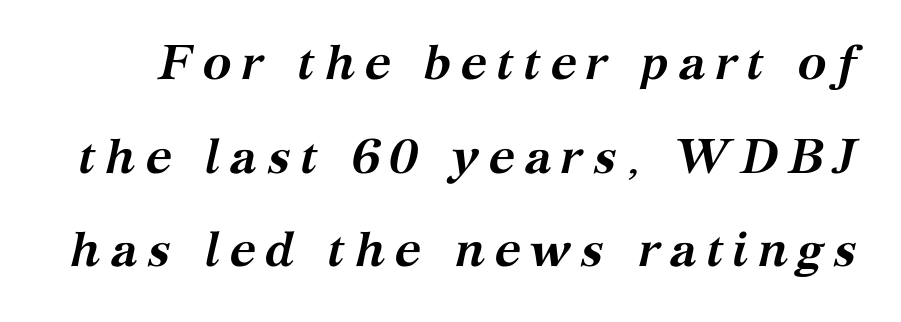
The image shows 49 px semibold serif type, italic (leaning right); set loose line spacing (1.91x), not underlined; medium stroke contrast and a medium x-height.
